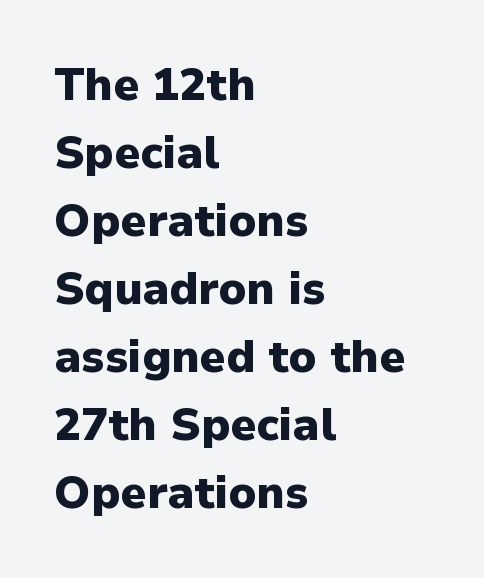
{"serif": "no", "italic": "no", "bold": "yes", "weight": "heavy", "width": "normal", "stroke_contrast": "low", "x_height": "medium", "monospaced": "no", "underline": "no", "align": "left", "line_spacing": "normal", "line_spacing_ratio": 1.51, "letter_spacing": "normal", "letter_spacing_em": 0.0, "glyph_px": 45}
